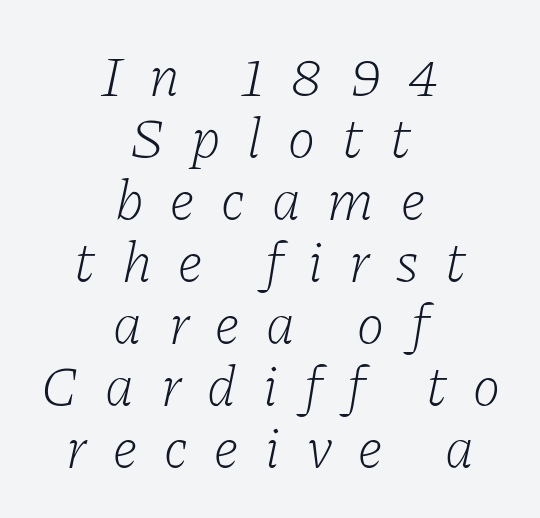
The image shows 58 px light serif type, italic (leaning right); set centered, tight line spacing (1.07x), unusually wide letter spacing (+0.46 em), not underlined; low stroke contrast and a medium x-height.
